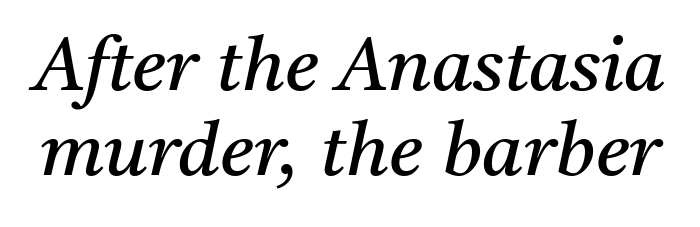
{"serif": "yes", "italic": "yes", "lean": "right", "slant_degrees": 11, "bold": "no", "weight": "regular", "width": "normal", "stroke_contrast": "medium", "x_height": "medium", "monospaced": "no", "underline": "no", "line_spacing": "tight", "line_spacing_ratio": 1.13, "letter_spacing": "normal", "letter_spacing_em": 0.0, "glyph_px": 75}
